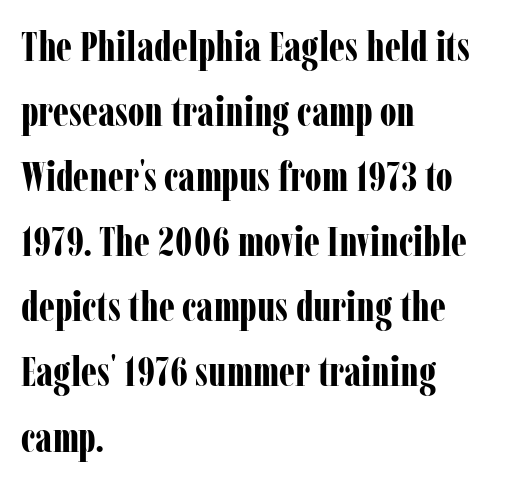
Q: Is the text bold? A: Yes.
Q: Is the text italic (slanted)? A: No, it is upright.
Q: Is the typeface a serif or a sans-serif typeface? A: Serif.
Q: Is the text underlined? A: No.
Q: How is the paragraph aligned? A: Left-aligned.
Q: Is the spacing between letters normal or unusually wide? A: Normal.
Q: Is the spacing between lines tight, normal or loose? A: Normal.
Q: Width (condensed, normal, or wide)? A: Condensed.
Q: Stroke contrast? A: Low.
Q: x-height? A: Medium.
Q: Monospaced? A: No.
